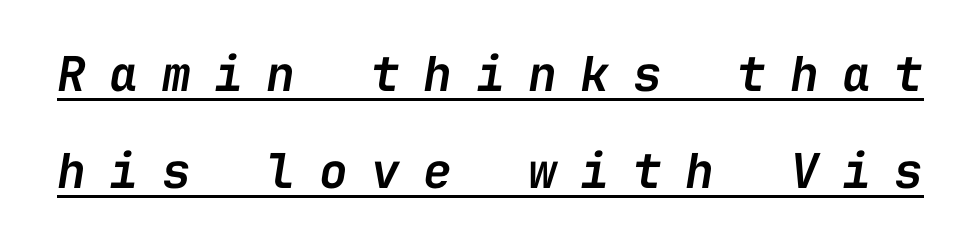
{"italic": "yes", "lean": "right", "slant_degrees": 9, "bold": "semi", "weight": "semibold", "width": "normal", "stroke_contrast": "low", "x_height": "medium", "monospaced": "yes", "underline": "yes", "line_spacing": "loose", "line_spacing_ratio": 2.03, "letter_spacing": "wide", "letter_spacing_em": 0.49, "glyph_px": 48}
